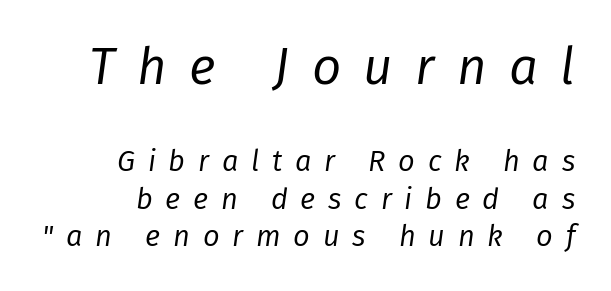
The image shows 51 px regular-weight type, italic (leaning right); set normal line spacing (1.3x), unusually wide letter spacing (+0.44 em), not underlined; the first (top) block is 1.76x larger; low stroke contrast and a medium x-height.
